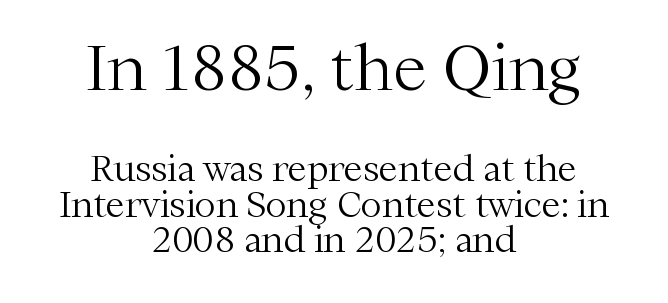
Q: Is the text bold? A: No.
Q: Is the text italic (slanted)? A: No, it is upright.
Q: Is the typeface a serif or a sans-serif typeface? A: Serif.
Q: Is the text underlined? A: No.
Q: How is the paragraph aligned? A: Centered.
Q: Is the spacing between letters normal or unusually wide? A: Normal.
Q: Is the spacing between lines tight, normal or loose? A: Tight.
Q: Which block of text is set in a larger size, the first (top) or the second (bottom)? A: The first (top) one.
Q: Width (condensed, normal, or wide)? A: Normal.
Q: Stroke contrast? A: Medium.
Q: x-height? A: Medium.
Q: Monospaced? A: No.
